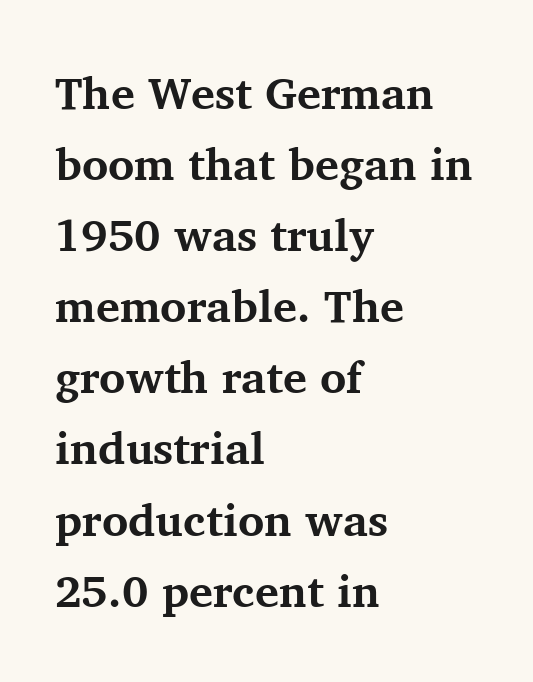
The image shows 45 px bold serif type, upright; set left-aligned, normal line spacing (1.58x), normal letter spacing, not underlined; medium stroke contrast and a medium x-height.
